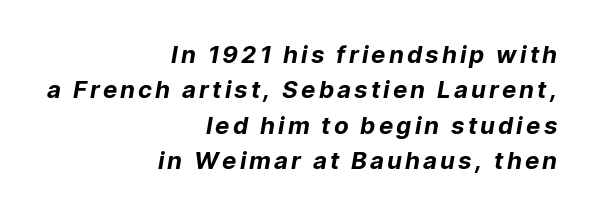
The image shows 24 px bold type; set right-aligned, normal line spacing (1.47x), not underlined.
